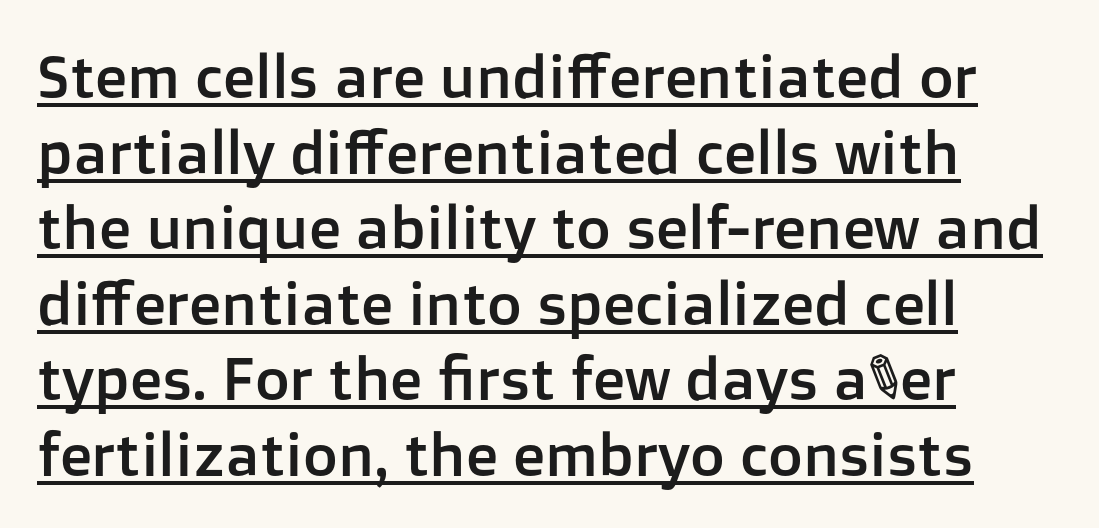
The image shows 60 px sans-serif type, upright; set left-aligned, normal line spacing (1.26x), normal letter spacing, underlined; low stroke contrast and a medium x-height.
